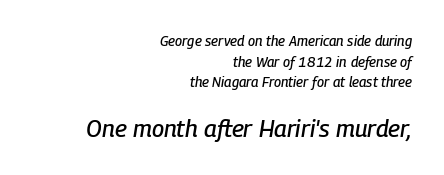
Q: Is the text italic (slanted)? A: Yes, it leans right by about 9 degrees.
Q: Is the text underlined? A: No.
Q: How is the paragraph aligned? A: Right-aligned.
Q: Is the spacing between letters normal or unusually wide? A: Normal.
Q: Is the spacing between lines tight, normal or loose? A: Normal.
Q: Which block of text is set in a larger size, the first (top) or the second (bottom)? A: The second (bottom) one.
